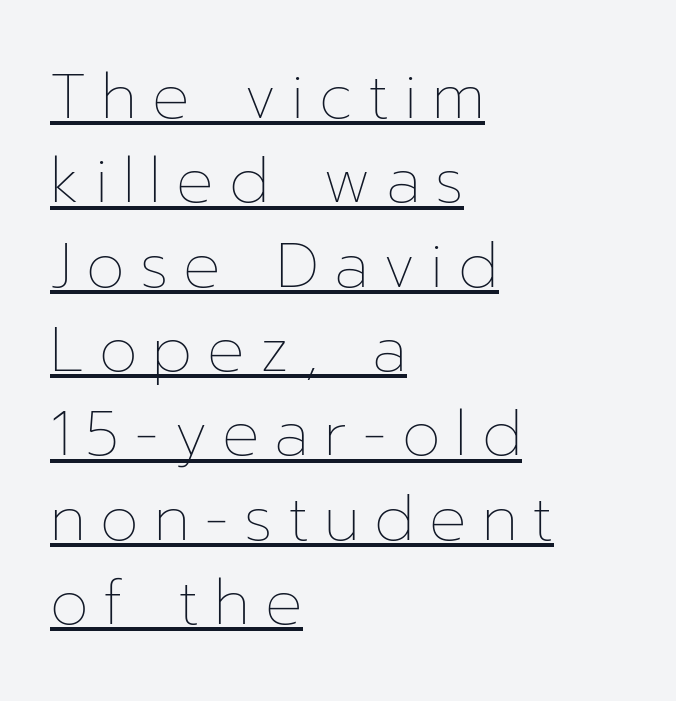
The image shows 62 px thin type, upright; set left-aligned, normal line spacing (1.36x), unusually wide letter spacing (+0.24 em), underlined; low stroke contrast and a medium x-height.
